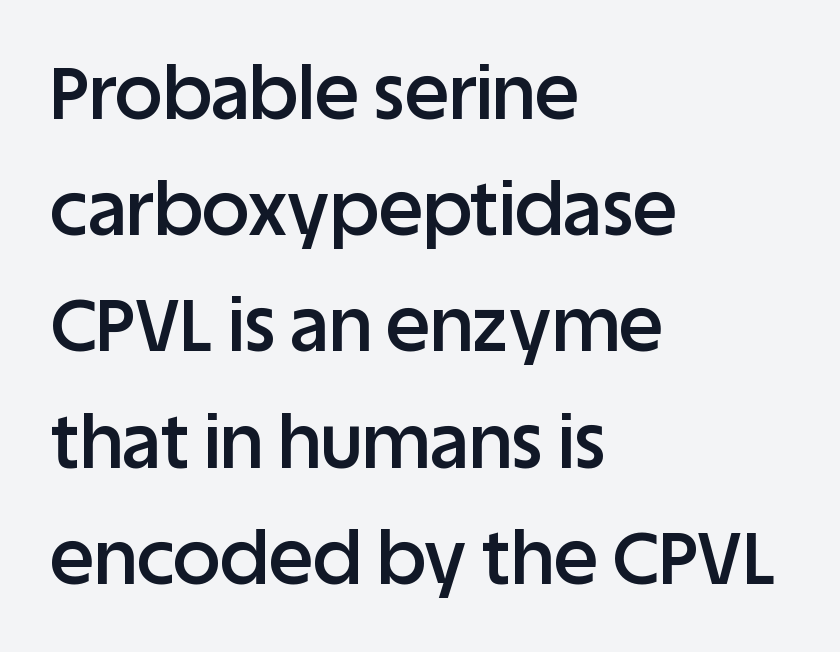
Q: Is the text bold? A: Semi-bold.
Q: Is the text italic (slanted)? A: No, it is upright.
Q: Is the typeface a serif or a sans-serif typeface? A: Sans-serif.
Q: Is the text underlined? A: No.
Q: How is the paragraph aligned? A: Left-aligned.
Q: Is the spacing between letters normal or unusually wide? A: Normal.
Q: Is the spacing between lines tight, normal or loose? A: Normal.
Q: Width (condensed, normal, or wide)? A: Normal.
Q: Stroke contrast? A: Low.
Q: x-height? A: Large.
Q: Monospaced? A: No.
